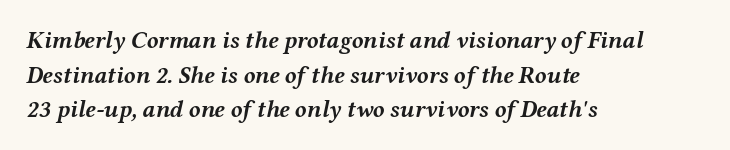
The image shows 24 px bold type, italic (leaning right); set left-aligned, normal line spacing (1.44x), normal letter spacing, not underlined.
